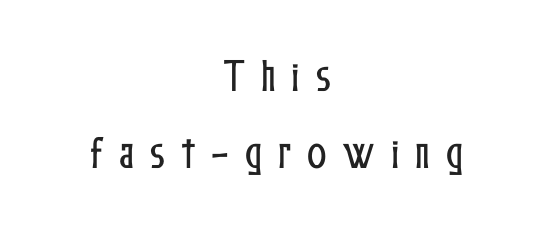
Character widths vary here, with narrow letters taking less room than wide ones. Descenders hang freely into open space. Inter-character spacing is expanded well beyond the font's built-in metrics. Widely set lines give the paragraph a tall, airy silhouette. The lines are quadded center.
